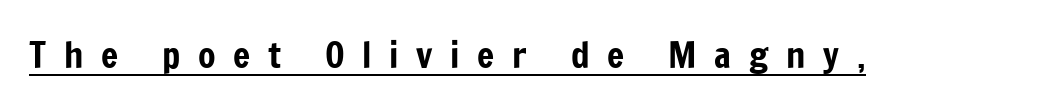
{"serif": "no", "italic": "no", "width": "condensed", "stroke_contrast": "low", "x_height": "medium", "monospaced": "no", "underline": "yes", "letter_spacing": "wide", "letter_spacing_em": 0.49, "glyph_px": 36}
